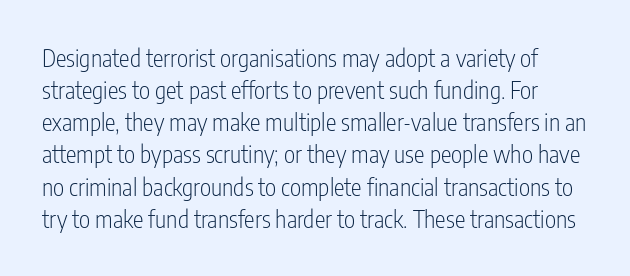
{"italic": "no", "bold": "no", "underline": "no", "line_spacing": "normal", "line_spacing_ratio": 1.34, "letter_spacing": "normal", "letter_spacing_em": 0.0, "glyph_px": 24}
